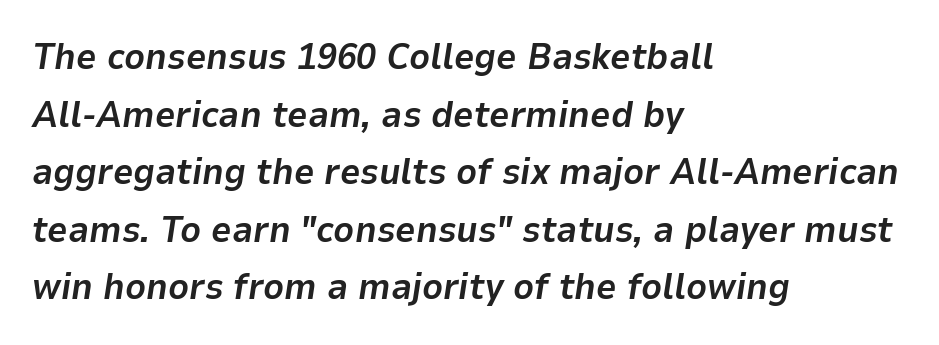
The image shows 36 px bold type, italic (leaning right); set left-aligned, normal line spacing (1.6x), normal letter spacing, not underlined; low stroke contrast and a medium x-height.
